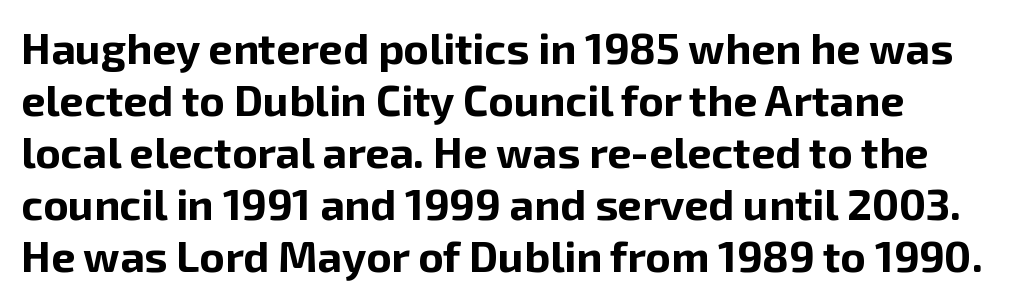
Q: Is the text bold? A: Yes.
Q: Is the text italic (slanted)? A: No, it is upright.
Q: Is the typeface a serif or a sans-serif typeface? A: Sans-serif.
Q: Is the text underlined? A: No.
Q: How is the paragraph aligned? A: Left-aligned.
Q: Is the spacing between letters normal or unusually wide? A: Normal.
Q: Width (condensed, normal, or wide)? A: Normal.
Q: Stroke contrast? A: Low.
Q: x-height? A: Medium.
Q: Monospaced? A: No.
